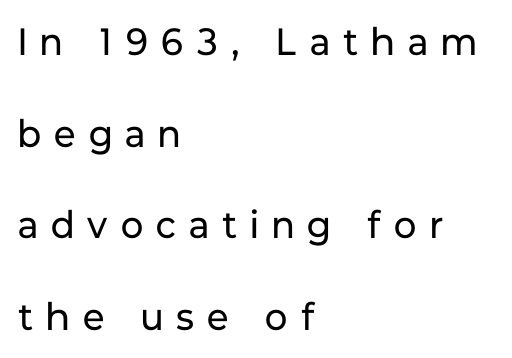
{"serif": "no", "italic": "no", "bold": "no", "weight": "regular", "width": "normal", "stroke_contrast": "low", "x_height": "medium", "monospaced": "no", "underline": "no", "align": "left", "line_spacing": "loose", "line_spacing_ratio": 2.41, "letter_spacing": "wide", "letter_spacing_em": 0.35, "glyph_px": 38}
